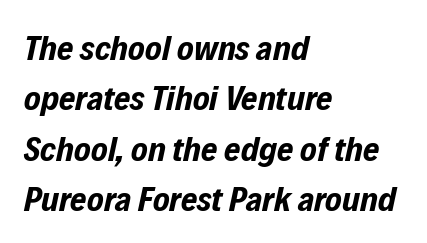
Q: Is the text bold? A: Yes.
Q: Is the text italic (slanted)? A: Yes, it leans right by about 12 degrees.
Q: Is the text underlined? A: No.
Q: How is the paragraph aligned? A: Left-aligned.
Q: Is the spacing between letters normal or unusually wide? A: Normal.
Q: Is the spacing between lines tight, normal or loose? A: Normal.
Q: Width (condensed, normal, or wide)? A: Condensed.
Q: Stroke contrast? A: Low.
Q: x-height? A: Medium.
Q: Monospaced? A: No.
